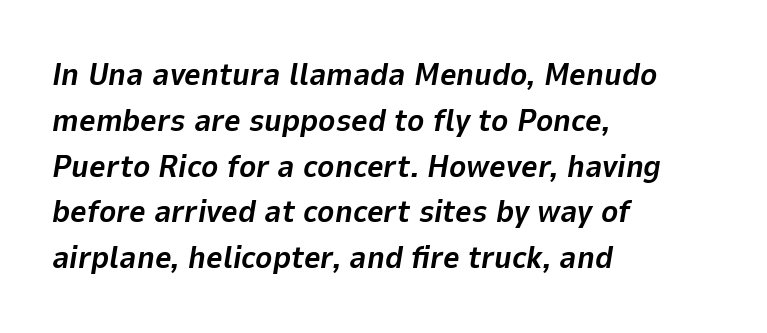
This sample uses plain, unmodified letter spacing. The glyphs have the mass of a bold cut. The glyphs are unaccompanied by any horizontal stroke below them. A typesetter would mark this as italic.
